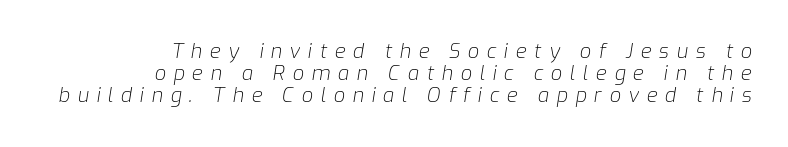
{"italic": "yes", "lean": "right", "slant_degrees": 9, "bold": "no", "underline": "no", "align": "right", "line_spacing": "tight", "line_spacing_ratio": 1.11, "letter_spacing": "wide", "letter_spacing_em": 0.38, "glyph_px": 20}
